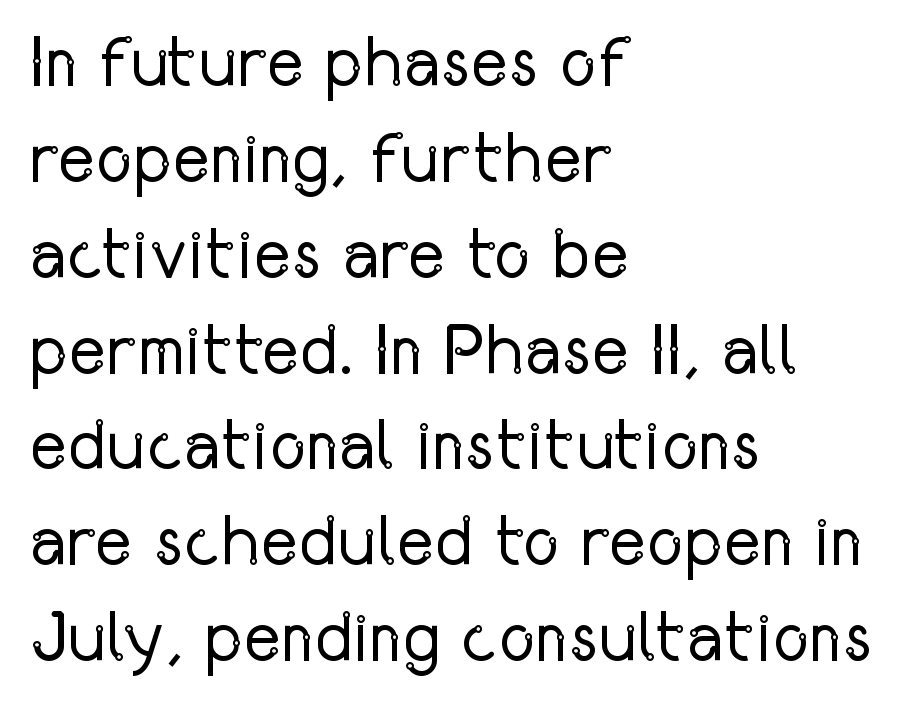
{"serif": "no", "italic": "no", "bold": "no", "weight": "regular", "width": "condensed", "stroke_contrast": "low", "x_height": "medium", "monospaced": "no", "underline": "no", "align": "left", "line_spacing": "normal", "line_spacing_ratio": 1.35, "letter_spacing": "normal", "letter_spacing_em": 0.0, "glyph_px": 71}
